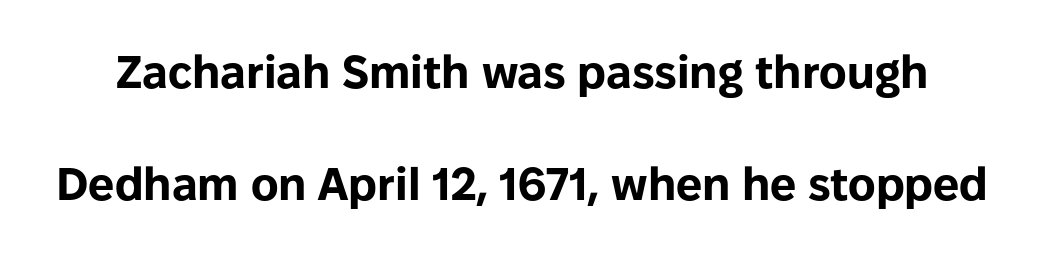
Q: Is the text bold? A: Yes.
Q: Is the text italic (slanted)? A: No, it is upright.
Q: Is the typeface a serif or a sans-serif typeface? A: Sans-serif.
Q: Is the text underlined? A: No.
Q: Is the spacing between letters normal or unusually wide? A: Normal.
Q: Is the spacing between lines tight, normal or loose? A: Loose.
Q: Width (condensed, normal, or wide)? A: Normal.
Q: Stroke contrast? A: Low.
Q: x-height? A: Medium.
Q: Monospaced? A: No.
